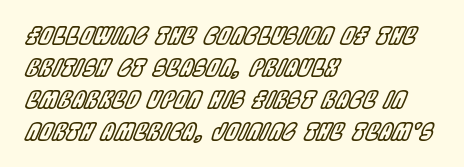
{"italic": "yes", "lean": "right", "slant_degrees": 22, "underline": "no", "align": "left", "line_spacing": "normal", "line_spacing_ratio": 1.33, "letter_spacing": "normal", "letter_spacing_em": 0.0, "glyph_px": 24}
